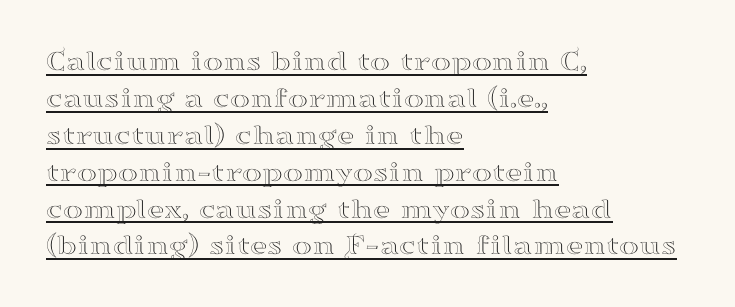
{"serif": "yes", "italic": "no", "width": "wide", "stroke_contrast": "high", "x_height": "small", "monospaced": "no", "underline": "yes", "align": "left", "line_spacing_ratio": 1.23, "letter_spacing": "normal", "letter_spacing_em": 0.0, "glyph_px": 30}
